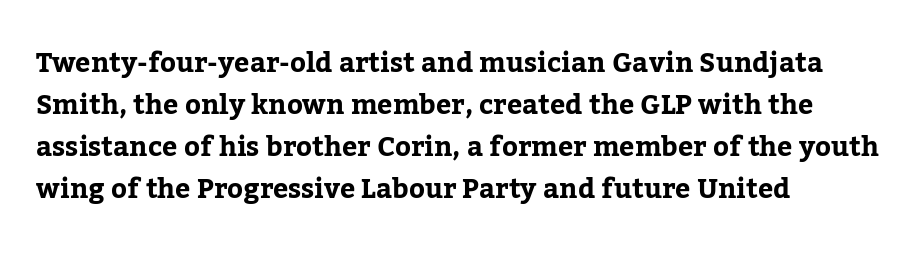
The face used here has the dense, thick strokes of a bold. Students, observe: this is what conventionally led text looks like. Notice how the stems are strictly vertical — no italics here. The setting favours the left margin, as ordinary paragraphs usually do.
